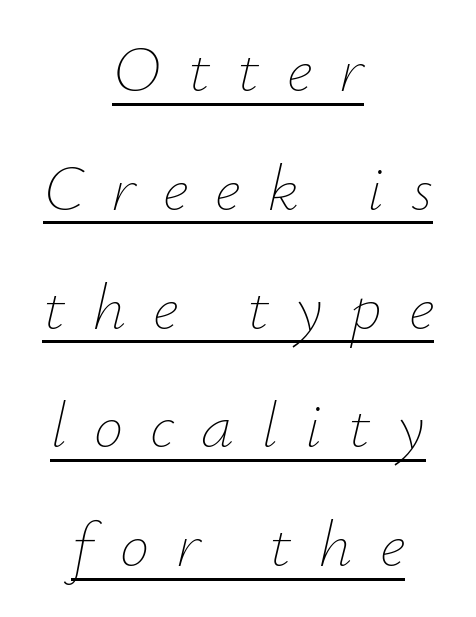
Compared with undecorated copy, this sample adds a rule below the words. Is this a fixed-width face? No — the glyphs have proportional, varying widths. The typeface has the unassuming heft of standard copy or less. This is oblique type, the kind used for emphasis or titles. Display-style spreading of the glyphs; the letterfit is very open.
